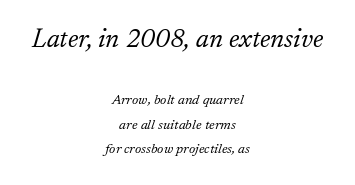
{"italic": "yes", "lean": "right", "slant_degrees": 17, "bold": "no", "underline": "no", "align": "center", "line_spacing_ratio": 1.75, "letter_spacing": "normal", "letter_spacing_em": 0.0, "larger_block": "first", "size_ratio": 1.86, "glyph_px": 26}
